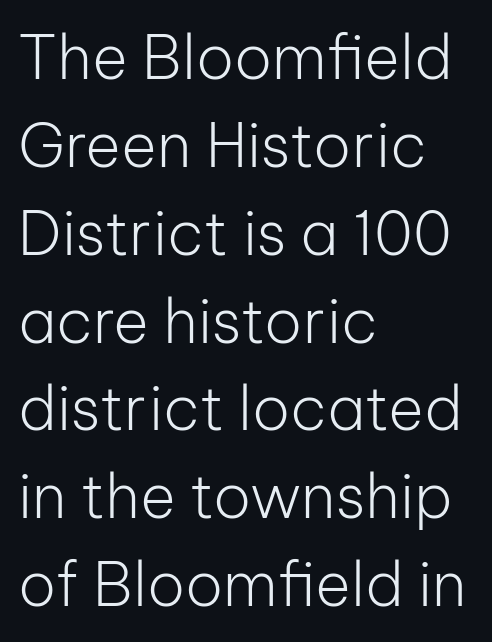
The typeface has the unassuming heft of standard copy or less. The letters stand straight up with perfectly vertical stems. The baseline area is clear. The tracking reads as untouched default to a designer's eye. A typesetter would call this proportional, since set widths differ per character.
